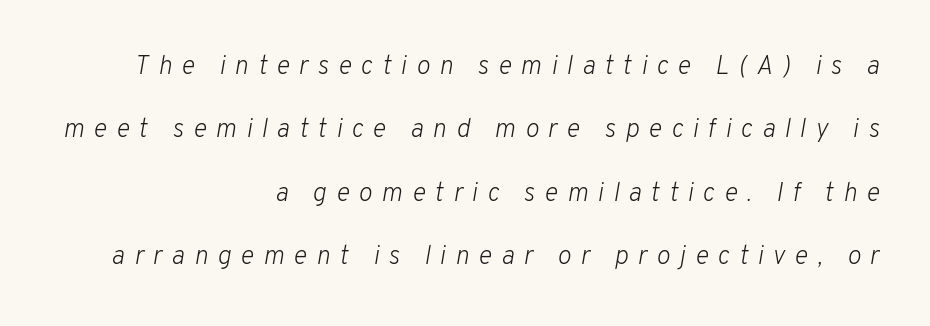
{"italic": "yes", "lean": "right", "slant_degrees": 10, "bold": "no", "underline": "no", "align": "right", "line_spacing": "loose", "line_spacing_ratio": 2.44, "letter_spacing": "wide", "letter_spacing_em": 0.36, "glyph_px": 26}
